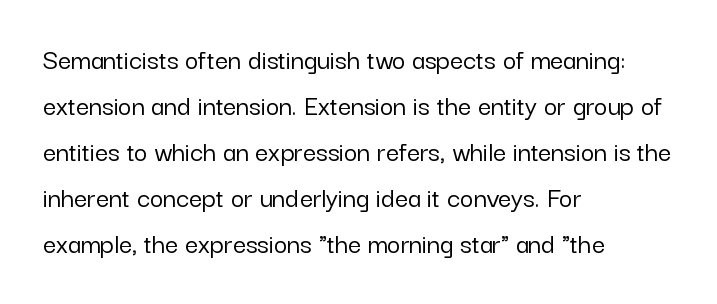
Note the varied advance widths — an 'i' is clearly narrower than an 'm'. Teacher's note: observe the even left margin — that is flush-left alignment. Students, note that the glyphs here touch the page at normal intervals. The line-height multiplier appears to be the usual default.
